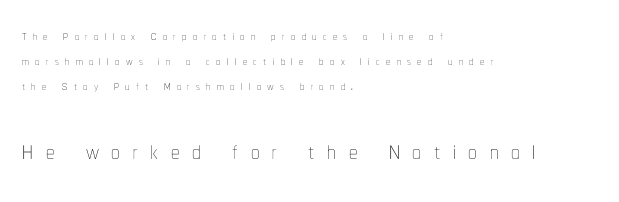
The image shows 34 px thin, condensed type, upright; set left-aligned, normal line spacing (1.46x), unusually wide letter spacing (+0.37 em), not underlined; the second (bottom) block is 2.0x larger; low stroke contrast and a medium x-height.
